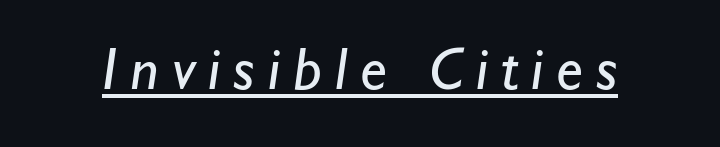
The cut favours lightness, reaching ordinary text weight at its darkest. Each letter's strokes conclude bluntly, with no projecting serifs. Emphasis is given by a line drawn under the lettering. The gaps between neighbouring characters are conspicuously large. Here the designer chose a conventional face with non-uniform glyph widths.
